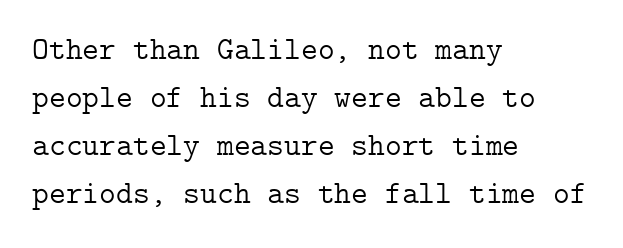
Q: Is the text bold? A: No.
Q: Is the text italic (slanted)? A: No, it is upright.
Q: Is the typeface a serif or a sans-serif typeface? A: Serif.
Q: Is the text underlined? A: No.
Q: How is the paragraph aligned? A: Left-aligned.
Q: Is the spacing between letters normal or unusually wide? A: Normal.
Q: Is the spacing between lines tight, normal or loose? A: Normal.
Q: Width (condensed, normal, or wide)? A: Normal.
Q: Stroke contrast? A: Low.
Q: x-height? A: Medium.
